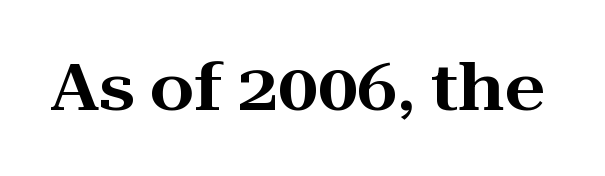
The image shows 64 px wide serif type, upright; set normal letter spacing, not underlined; high stroke contrast and a medium x-height.
